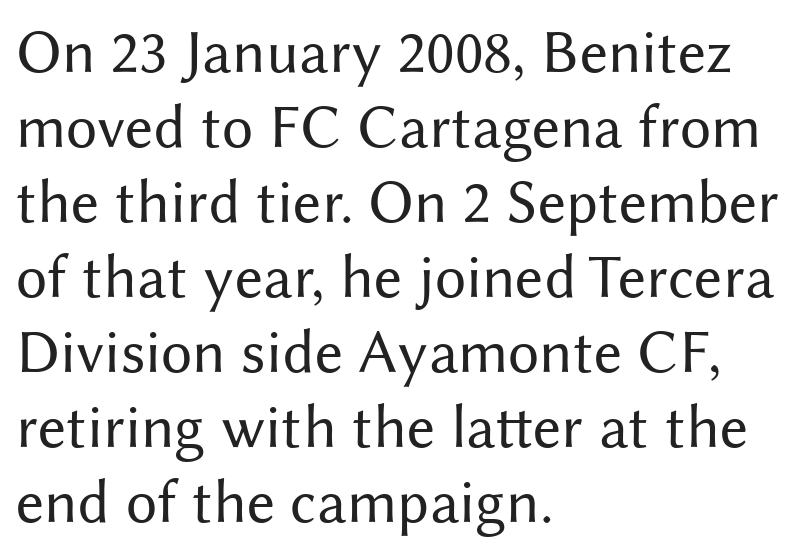
{"serif": "no", "italic": "no", "bold": "no", "weight": "regular", "width": "normal", "stroke_contrast": "medium", "x_height": "medium", "monospaced": "no", "underline": "no", "align": "left", "line_spacing_ratio": 1.21, "letter_spacing": "normal", "letter_spacing_em": 0.0, "glyph_px": 62}
